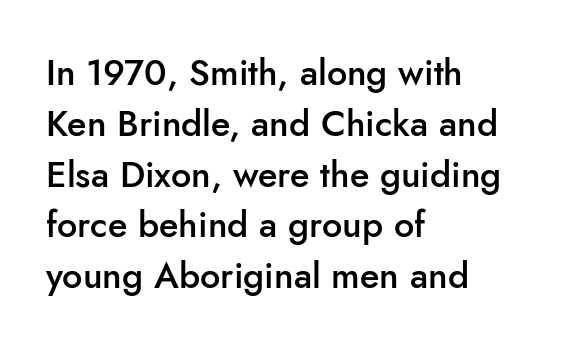
The image shows 36 px semibold sans-serif type, upright; set left-aligned, normal line spacing (1.41x), normal letter spacing, not underlined; low stroke contrast and a small x-height.
